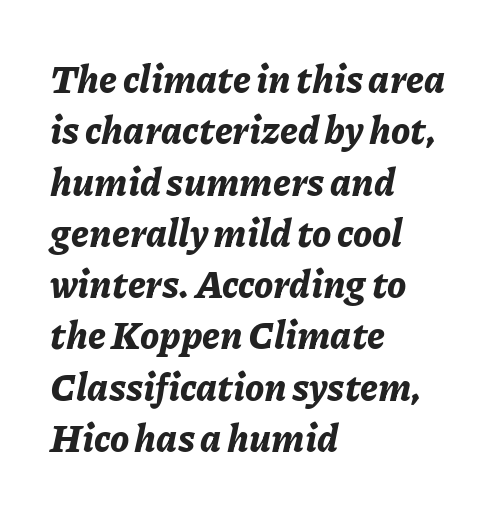
{"italic": "yes", "lean": "right", "slant_degrees": 11, "bold": "yes", "weight": "bold", "width": "normal", "stroke_contrast": "low", "x_height": "medium", "monospaced": "no", "underline": "no", "align": "left", "line_spacing": "normal", "line_spacing_ratio": 1.35, "letter_spacing": "normal", "letter_spacing_em": 0.0, "glyph_px": 38}
